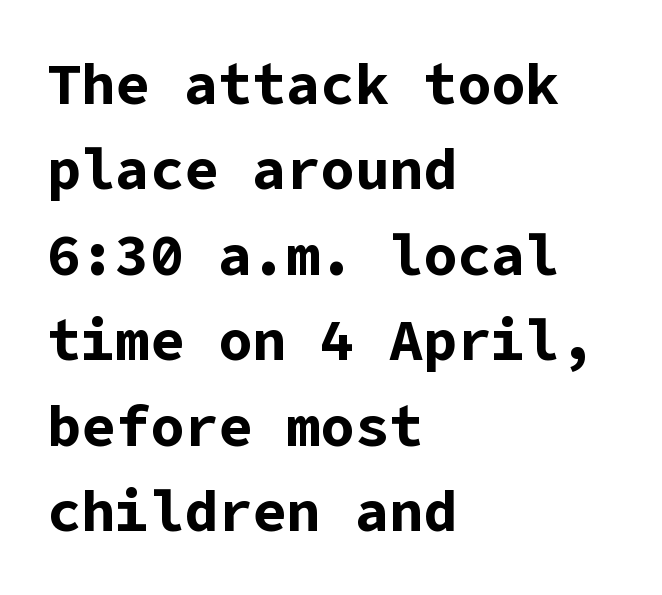
{"serif": "no", "italic": "no", "bold": "yes", "weight": "bold", "width": "normal", "stroke_contrast": "low", "x_height": "medium", "underline": "no", "align": "left", "line_spacing": "normal", "line_spacing_ratio": 1.5, "letter_spacing": "normal", "letter_spacing_em": 0.0, "glyph_px": 57}
